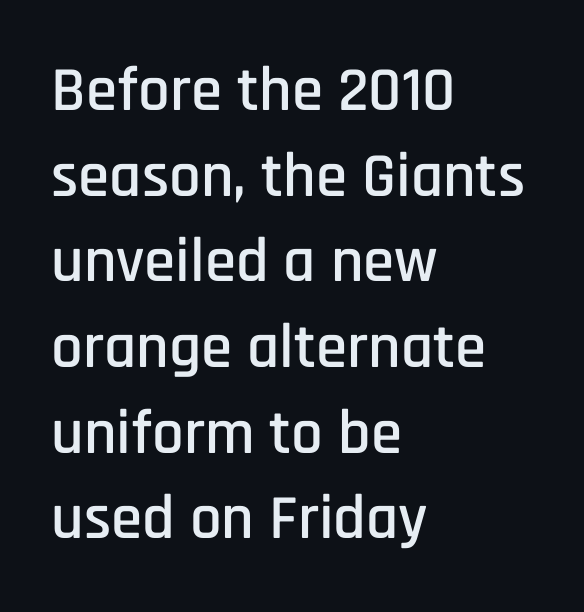
{"serif": "no", "italic": "no", "width": "condensed", "stroke_contrast": "low", "x_height": "large", "monospaced": "no", "underline": "no", "align": "left", "line_spacing": "normal", "line_spacing_ratio": 1.36, "letter_spacing": "normal", "letter_spacing_em": 0.0, "glyph_px": 63}
